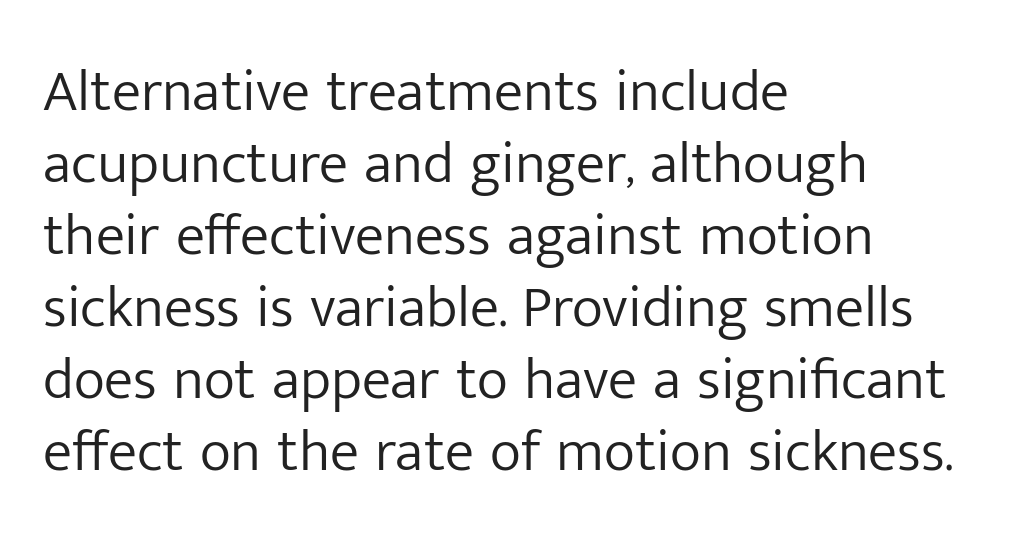
Q: Is the text bold? A: No.
Q: Is the text italic (slanted)? A: No, it is upright.
Q: Is the typeface a serif or a sans-serif typeface? A: Sans-serif.
Q: Is the text underlined? A: No.
Q: How is the paragraph aligned? A: Left-aligned.
Q: Is the spacing between letters normal or unusually wide? A: Normal.
Q: Width (condensed, normal, or wide)? A: Normal.
Q: Stroke contrast? A: Low.
Q: x-height? A: Medium.
Q: Monospaced? A: No.
